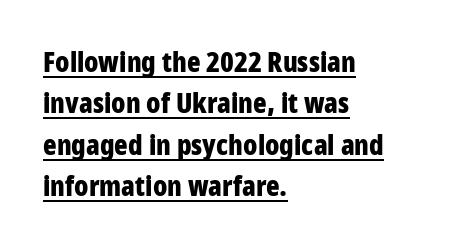
The image shows 28 px bold, condensed sans-serif type, upright; set left-aligned, normal line spacing (1.48x), normal letter spacing, underlined; low stroke contrast and a large x-height.
